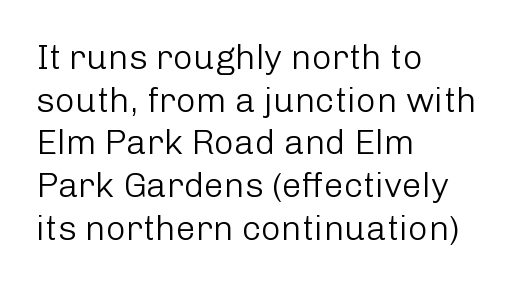
The image shows 35 px light sans-serif type, upright; set left-aligned, line spacing 1.22x, normal letter spacing, not underlined; low stroke contrast and a medium x-height.
